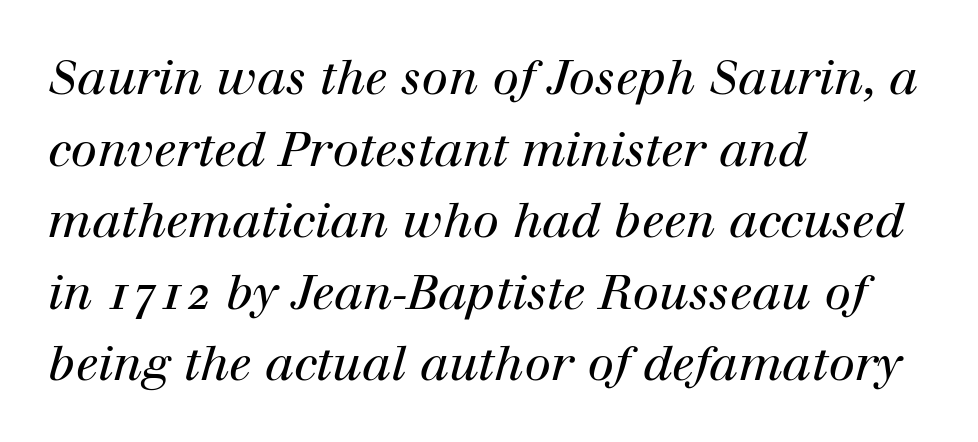
Proportional: the letters do not fall into vertical columns. The passage shown is not underscored anywhere. The text was rendered using a seriffed face with decorative stroke endings. Regarding leading, the lines here are spaced in the standard way. The type is set solid horizontally, with unmodified tracking. Which margin do the lines hug? The left one — the right edge is uneven.
